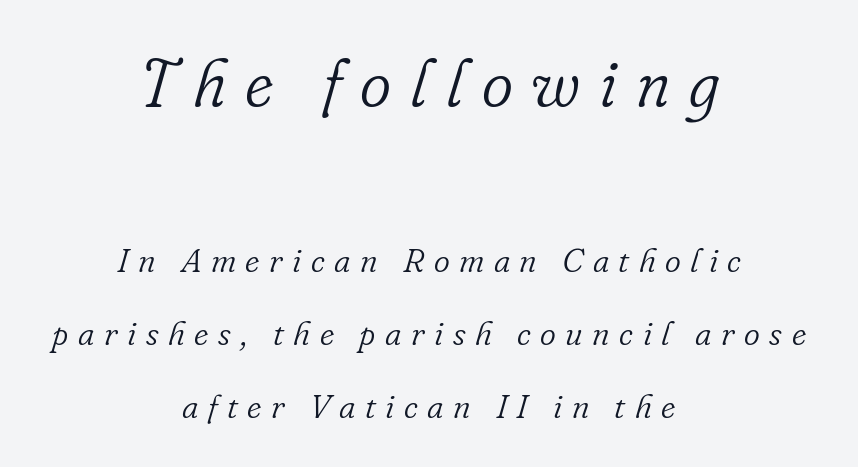
{"serif": "yes", "italic": "yes", "lean": "right", "slant_degrees": 16, "bold": "no", "weight": "light", "width": "normal", "stroke_contrast": "low", "x_height": "small", "monospaced": "no", "underline": "no", "align": "center", "line_spacing": "loose", "line_spacing_ratio": 2.15, "letter_spacing": "wide", "letter_spacing_em": 0.28, "larger_block": "first", "size_ratio": 1.97, "glyph_px": 67}
